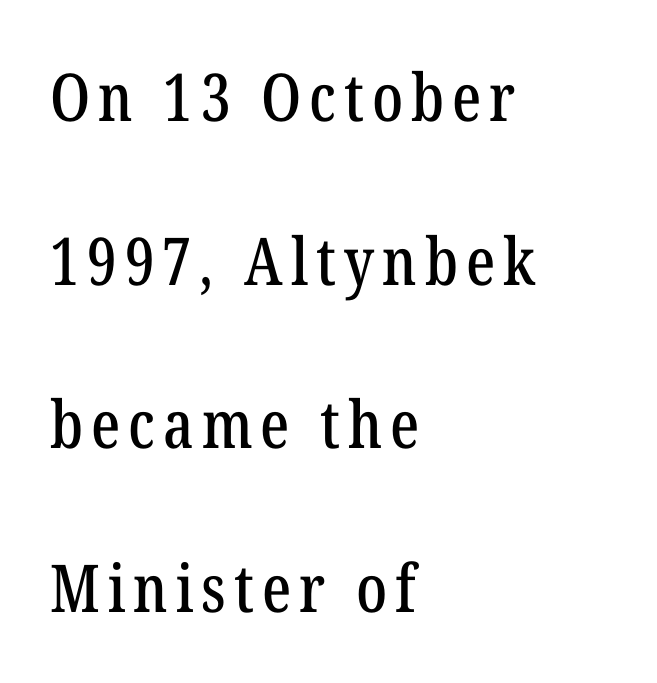
Q: Is the text italic (slanted)? A: No, it is upright.
Q: Is the typeface a serif or a sans-serif typeface? A: Serif.
Q: Is the text underlined? A: No.
Q: How is the paragraph aligned? A: Left-aligned.
Q: Is the spacing between lines tight, normal or loose? A: Loose.
Q: Width (condensed, normal, or wide)? A: Condensed.
Q: Stroke contrast? A: Low.
Q: x-height? A: Medium.
Q: Monospaced? A: No.
